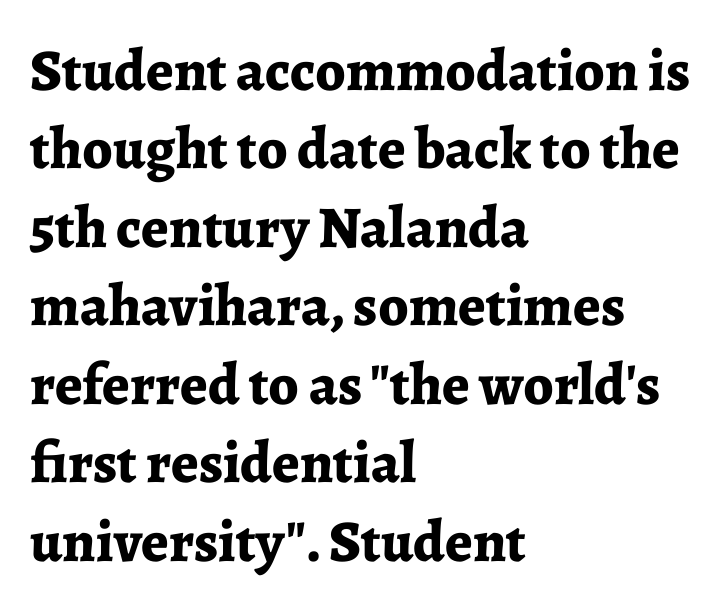
Q: Is the text bold? A: Yes.
Q: Is the text italic (slanted)? A: No, it is upright.
Q: Is the typeface a serif or a sans-serif typeface? A: Serif.
Q: Is the text underlined? A: No.
Q: How is the paragraph aligned? A: Left-aligned.
Q: Is the spacing between letters normal or unusually wide? A: Normal.
Q: Is the spacing between lines tight, normal or loose? A: Normal.
Q: Width (condensed, normal, or wide)? A: Normal.
Q: Stroke contrast? A: Low.
Q: x-height? A: Medium.
Q: Monospaced? A: No.
